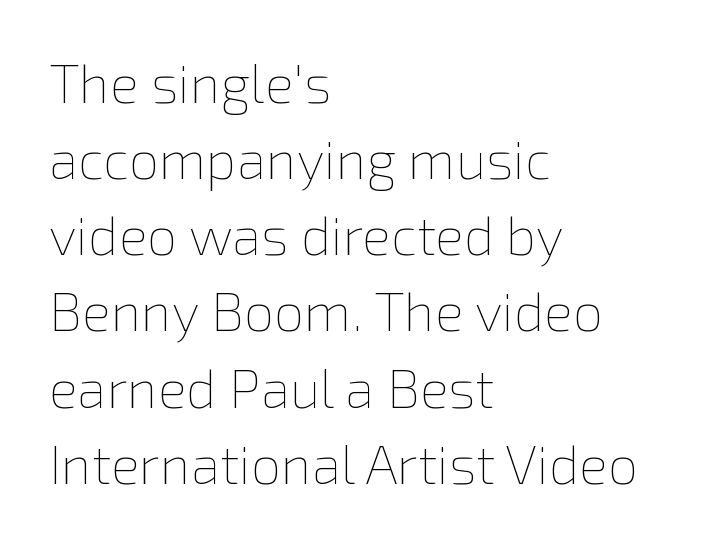
Rendered with straight, roman letterforms. Bare-footed words on every line. The rendering uses natural spacing where letterforms have individual widths. The letters look calm and open, with moderate or lighter stems.
